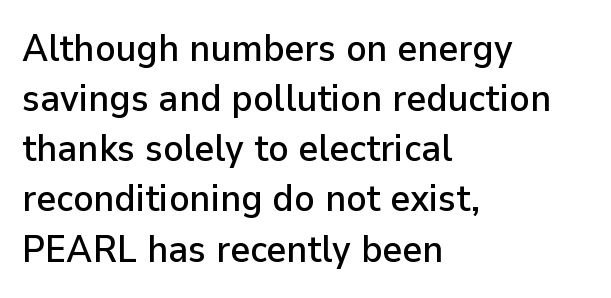
{"serif": "no", "italic": "no", "width": "normal", "stroke_contrast": "low", "x_height": "medium", "monospaced": "no", "underline": "no", "align": "left", "line_spacing": "normal", "line_spacing_ratio": 1.32, "letter_spacing": "normal", "letter_spacing_em": 0.0, "glyph_px": 38}
